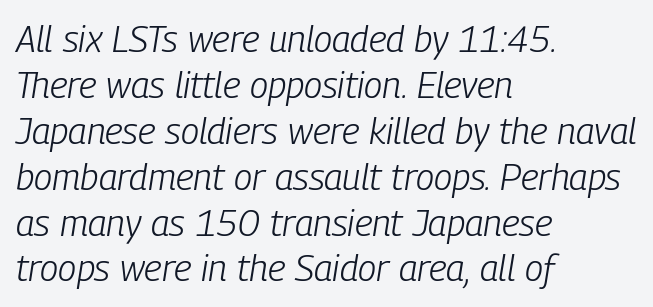
The gaps between neighbouring characters are ordinary and unremarkable. Plain, unruled lines of type. No letter is thick-stroked: the sample isn't bold. Italic: yes, the glyphs are oblique. A typesetter would call this proportional, since set widths differ per character.
